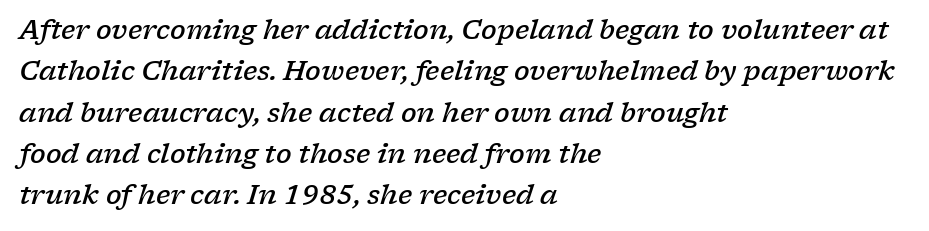
Q: Is the text bold? A: Semi-bold.
Q: Is the text italic (slanted)? A: Yes, it leans right by about 17 degrees.
Q: Is the text underlined? A: No.
Q: How is the paragraph aligned? A: Left-aligned.
Q: Is the spacing between letters normal or unusually wide? A: Normal.
Q: Is the spacing between lines tight, normal or loose? A: Normal.
